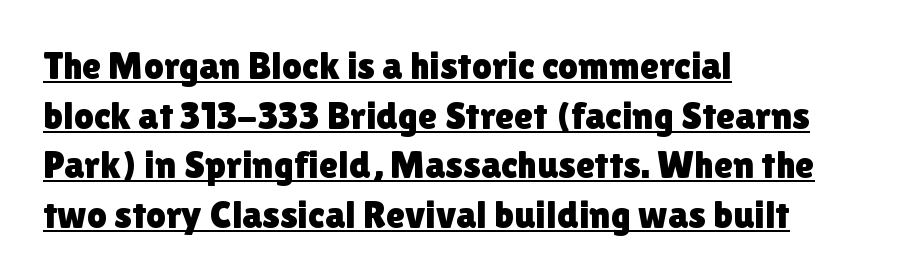
Q: Is the text italic (slanted)? A: No, it is upright.
Q: Is the typeface a serif or a sans-serif typeface? A: Sans-serif.
Q: Is the text underlined? A: Yes.
Q: How is the paragraph aligned? A: Left-aligned.
Q: Is the spacing between letters normal or unusually wide? A: Normal.
Q: Is the spacing between lines tight, normal or loose? A: Normal.
Q: Width (condensed, normal, or wide)? A: Normal.
Q: x-height? A: Medium.
Q: Monospaced? A: No.
